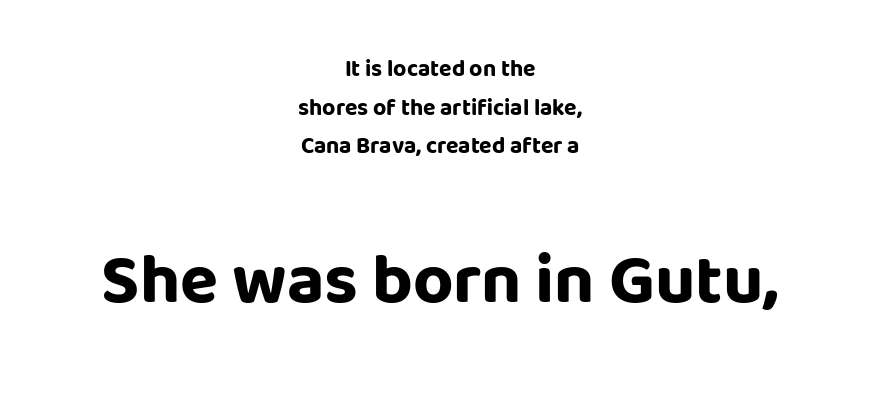
The image shows 70 px bold sans-serif type, upright; set centered, normal line spacing (1.68x), normal letter spacing, not underlined; the second (bottom) block is 3.04x larger; low stroke contrast and a large x-height.
